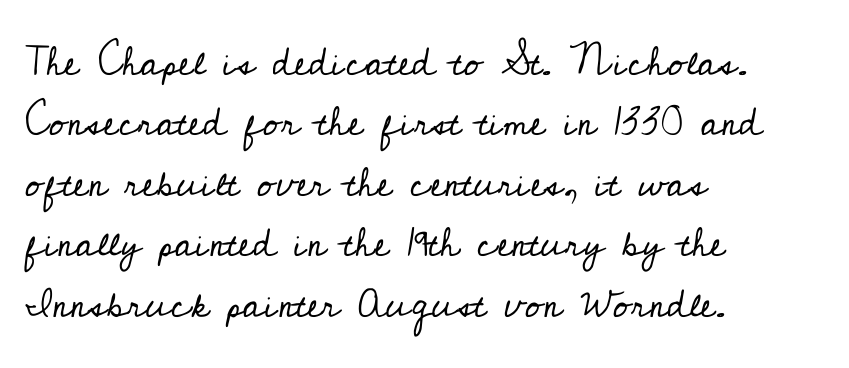
{"serif": "yes", "bold": "no", "weight": "regular", "width": "normal", "stroke_contrast": "low", "x_height": "small", "monospaced": "no", "underline": "no", "align": "left", "line_spacing": "normal", "line_spacing_ratio": 1.51, "letter_spacing": "normal", "letter_spacing_em": 0.0, "glyph_px": 40}
